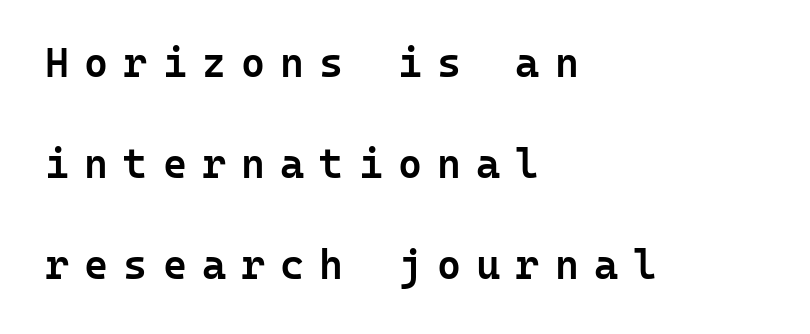
The image shows 41 px semibold sans-serif type, upright, monospaced; set left-aligned, loose line spacing (2.46x), unusually wide letter spacing (+0.37 em), not underlined; low stroke contrast and a medium x-height.
